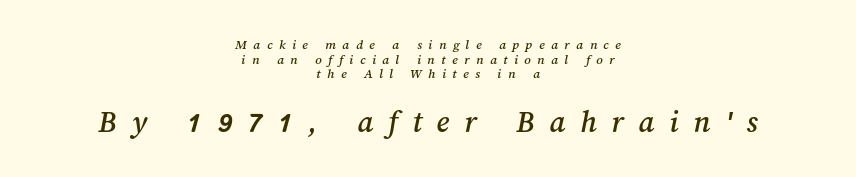
The image shows 32 px text type; set centered, tight line spacing (1.04x), unusually wide letter spacing (+0.46 em), not underlined; the second (bottom) block is 2.29x larger; medium stroke contrast and a medium x-height.
